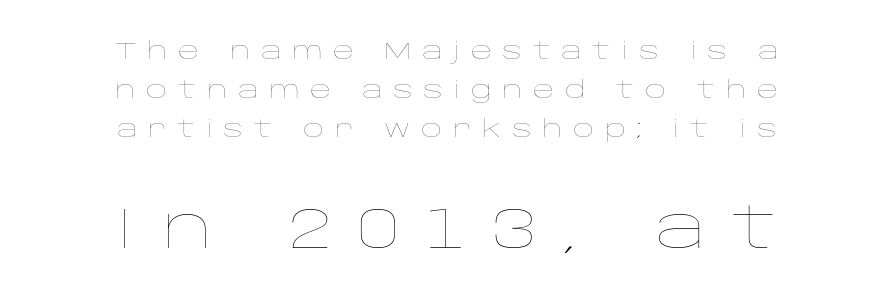
Q: Is the text bold? A: No.
Q: Is the text italic (slanted)? A: No, it is upright.
Q: Is the text underlined? A: No.
Q: How is the paragraph aligned? A: Centered.
Q: Is the spacing between letters normal or unusually wide? A: Unusually wide.
Q: Is the spacing between lines tight, normal or loose? A: Normal.
Q: Which block of text is set in a larger size, the first (top) or the second (bottom)? A: The second (bottom) one.
Q: Width (condensed, normal, or wide)? A: Wide.
Q: Stroke contrast? A: Low.
Q: x-height? A: Large.
Q: Monospaced? A: No.
